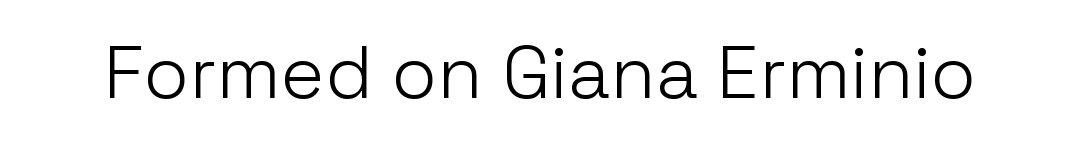
Characters follow at the spacing the type designer built in. Descenders are the only things crossing below the line. The axis of the letterforms is exactly vertical. In terms of letterform style, serifs are entirely absent.
